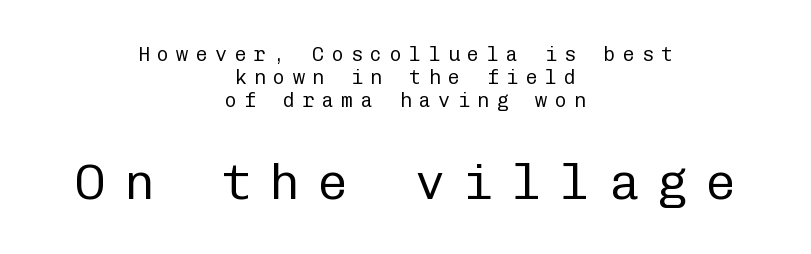
Here the designer chose a console-style face with uniform glyph widths. The strip under each line holds only bare page. Does the type have serifs? No, each stem ends abruptly. Rendered with straight, roman letterforms.
